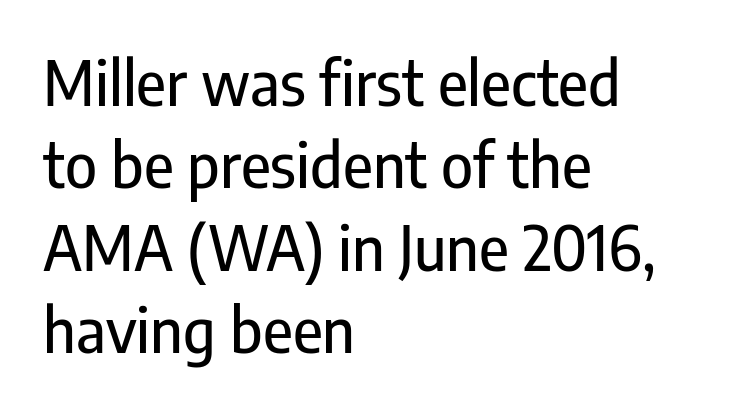
Q: Is the text italic (slanted)? A: No, it is upright.
Q: Is the typeface a serif or a sans-serif typeface? A: Sans-serif.
Q: Is the text underlined? A: No.
Q: How is the paragraph aligned? A: Left-aligned.
Q: Is the spacing between letters normal or unusually wide? A: Normal.
Q: Is the spacing between lines tight, normal or loose? A: Normal.
Q: Width (condensed, normal, or wide)? A: Condensed.
Q: Stroke contrast? A: Low.
Q: x-height? A: Medium.
Q: Monospaced? A: No.
